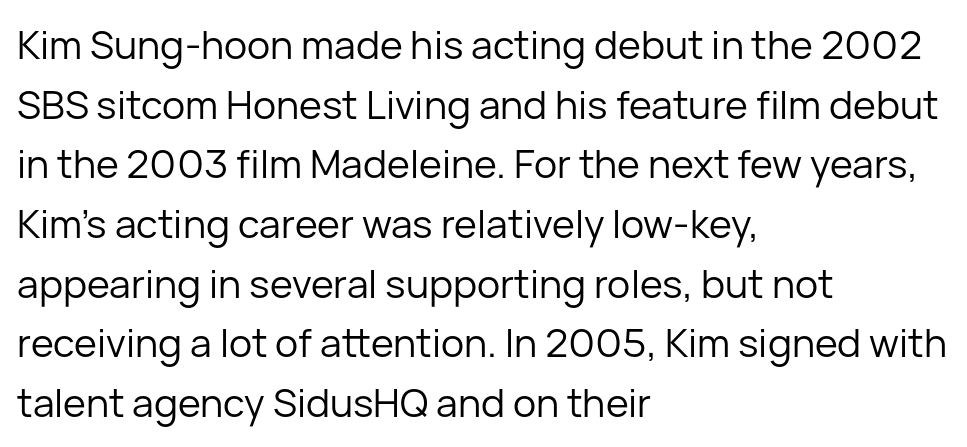
Note: no serifs on the glyphs. The rendering anchors every line to the left-hand side. Does the lettering tilt? It doesn't — this is upright. The horizontal fit of the characters is conventional and even. Letters have the restrained weight of plain body copy at most. The baseline area is clear.
